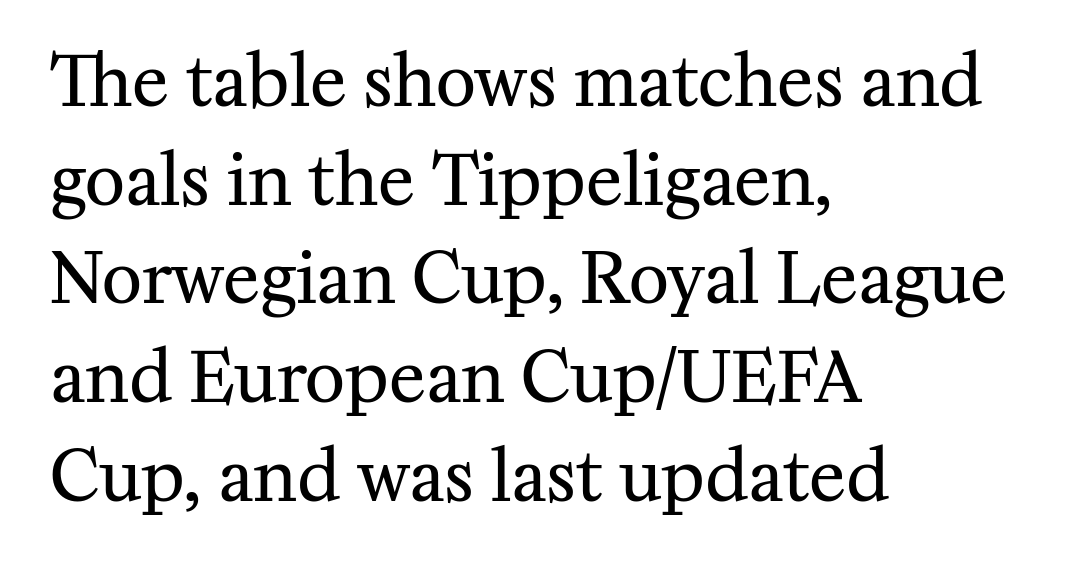
{"serif": "yes", "italic": "no", "bold": "no", "weight": "regular", "width": "normal", "stroke_contrast": "medium", "x_height": "medium", "monospaced": "no", "underline": "no", "align": "left", "line_spacing": "normal", "line_spacing_ratio": 1.43, "letter_spacing": "normal", "letter_spacing_em": 0.0, "glyph_px": 69}
